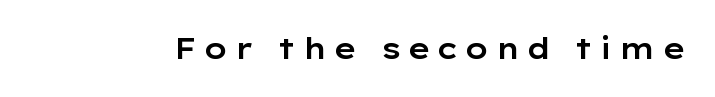
Q: Is the text italic (slanted)? A: No, it is upright.
Q: Is the typeface a serif or a sans-serif typeface? A: Sans-serif.
Q: Is the text underlined? A: No.
Q: Is the spacing between letters normal or unusually wide? A: Unusually wide.
Q: Width (condensed, normal, or wide)? A: Wide.
Q: Stroke contrast? A: Low.
Q: x-height? A: Medium.
Q: Monospaced? A: No.
